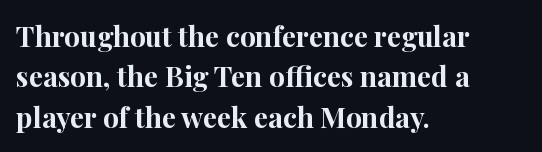
Q: Is the text bold? A: Yes.
Q: Is the text italic (slanted)? A: No, it is upright.
Q: Is the typeface a serif or a sans-serif typeface? A: Serif.
Q: Is the text underlined? A: No.
Q: How is the paragraph aligned? A: Left-aligned.
Q: Is the spacing between letters normal or unusually wide? A: Normal.
Q: Is the spacing between lines tight, normal or loose? A: Normal.
Q: Width (condensed, normal, or wide)? A: Normal.
Q: Stroke contrast? A: High.
Q: x-height? A: Medium.
Q: Monospaced? A: No.
